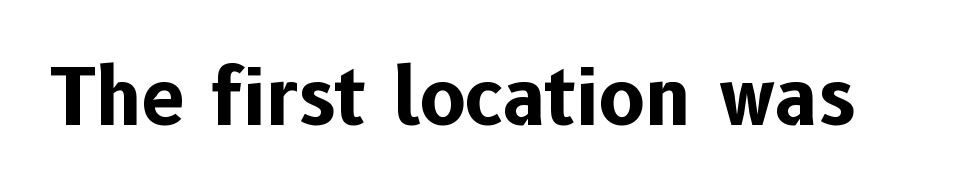
The tracking reads as untouched default to a designer's eye. The typeface chosen for these lines omits serifs. Looks like regular typesetting: each glyph gets only the width it needs. Set as a true bold cut, around the 700 mark.
